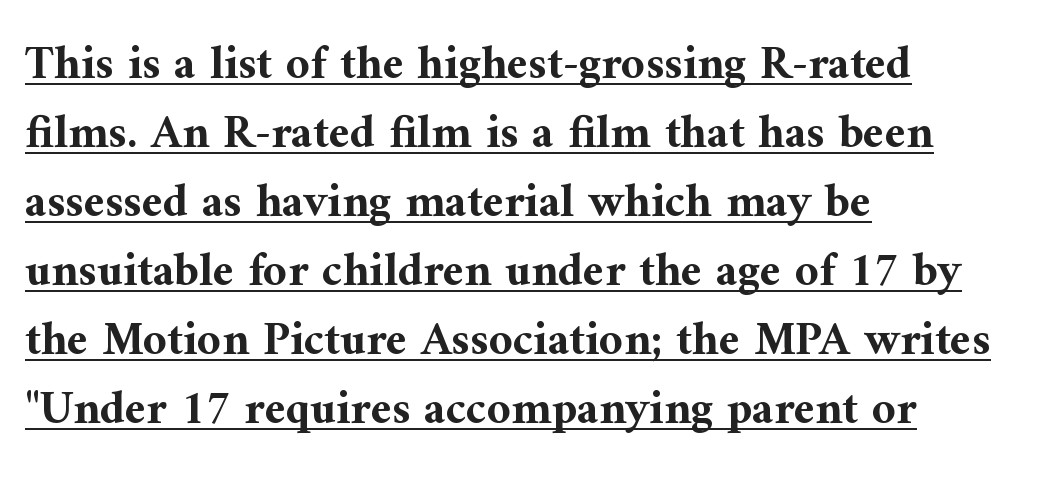
{"serif": "yes", "italic": "no", "bold": "yes", "weight": "bold", "width": "normal", "stroke_contrast": "medium", "x_height": "medium", "monospaced": "no", "underline": "yes", "align": "left", "line_spacing": "normal", "line_spacing_ratio": 1.47, "letter_spacing": "normal", "letter_spacing_em": 0.0, "glyph_px": 47}
